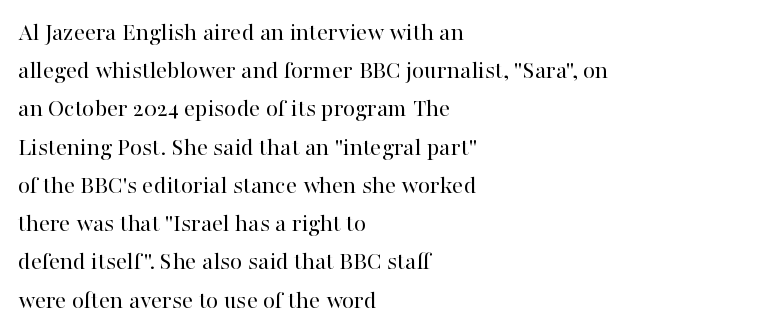
Q: Is the text bold? A: No.
Q: Is the text italic (slanted)? A: No, it is upright.
Q: Is the text underlined? A: No.
Q: How is the paragraph aligned? A: Left-aligned.
Q: Is the spacing between letters normal or unusually wide? A: Normal.
Q: Is the spacing between lines tight, normal or loose? A: Normal.
